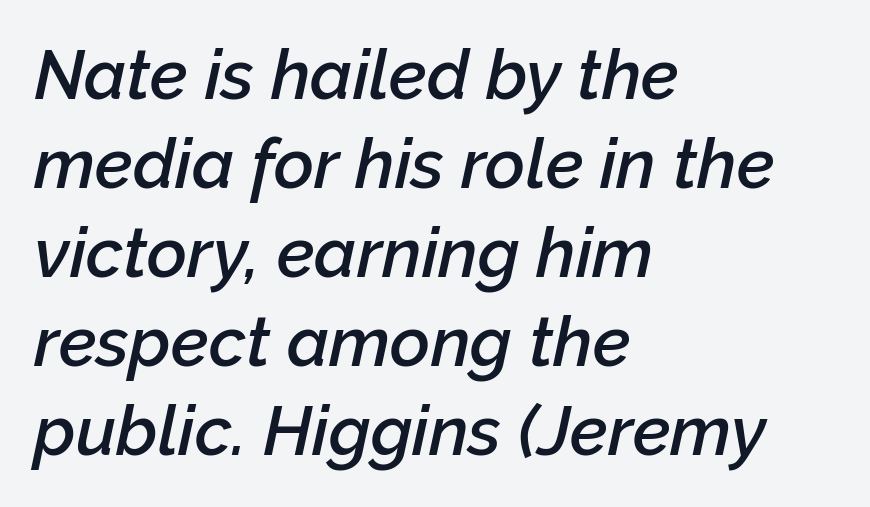
The gap between lines stays unmarked. You could not count columns in this text — the font is proportionally spaced. One-word summary of the alignment: left. Every letter is mildly thick-stroked: semibold rather than bold. When letters slant like this, we call the style italic. Spacing between characters is what you'd get straight out of the box.
